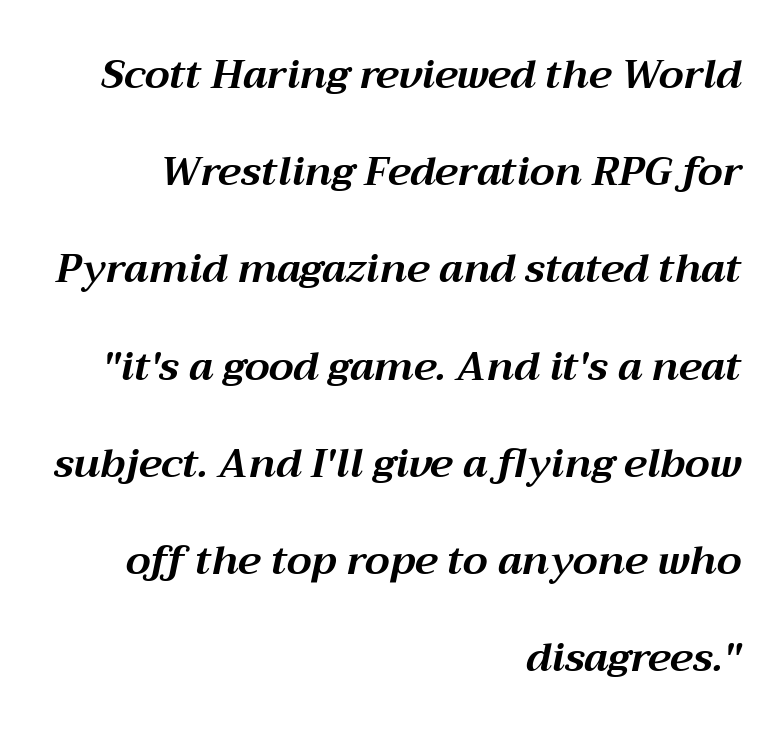
The image shows 40 px bold type, italic (leaning right); set right-aligned, loose line spacing (2.43x), normal letter spacing, not underlined; medium stroke contrast and a medium x-height.
